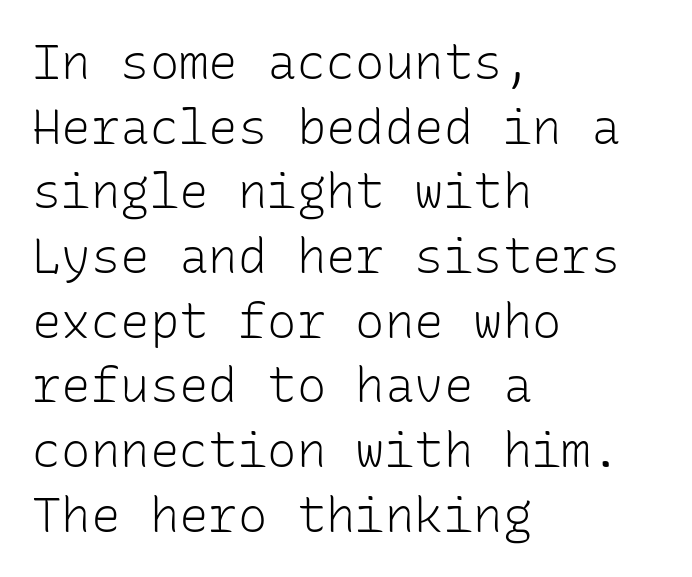
Q: Is the text bold? A: No.
Q: Is the text italic (slanted)? A: No, it is upright.
Q: Is the typeface a serif or a sans-serif typeface? A: Sans-serif.
Q: Is the text underlined? A: No.
Q: How is the paragraph aligned? A: Left-aligned.
Q: Is the spacing between letters normal or unusually wide? A: Normal.
Q: Is the spacing between lines tight, normal or loose? A: Normal.
Q: Width (condensed, normal, or wide)? A: Normal.
Q: Stroke contrast? A: Low.
Q: x-height? A: Medium.
Q: Monospaced? A: Yes.
